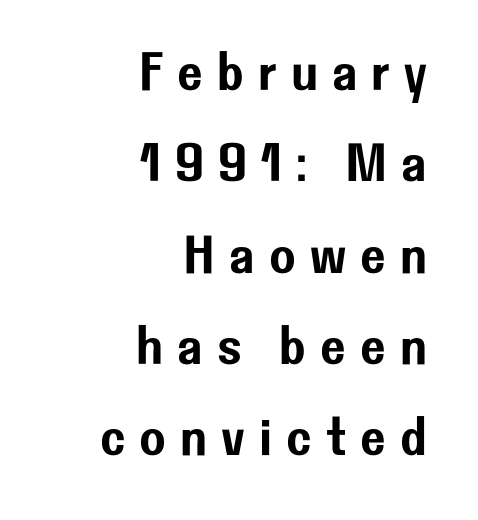
{"serif": "no", "italic": "no", "width": "normal", "stroke_contrast": "low", "x_height": "medium", "monospaced": "no", "underline": "no", "align": "right", "line_spacing": "normal", "line_spacing_ratio": 1.69, "letter_spacing": "wide", "letter_spacing_em": 0.26, "glyph_px": 54}
